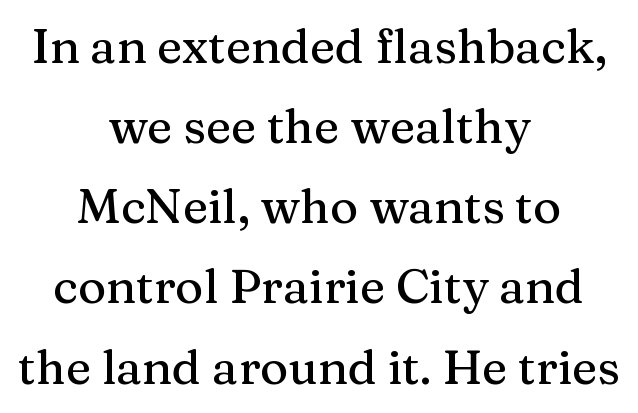
Q: Is the text italic (slanted)? A: No, it is upright.
Q: Is the typeface a serif or a sans-serif typeface? A: Serif.
Q: Is the text underlined? A: No.
Q: How is the paragraph aligned? A: Centered.
Q: Is the spacing between letters normal or unusually wide? A: Normal.
Q: Is the spacing between lines tight, normal or loose? A: Normal.
Q: Width (condensed, normal, or wide)? A: Normal.
Q: Stroke contrast? A: Medium.
Q: x-height? A: Medium.
Q: Monospaced? A: No.
